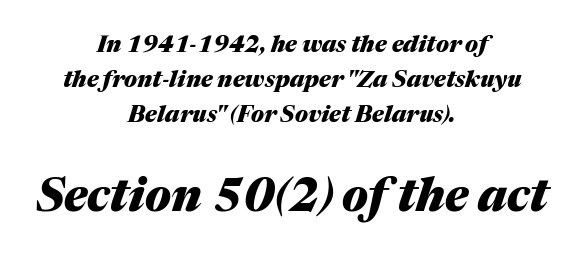
{"italic": "yes", "lean": "right", "slant_degrees": 17, "bold": "yes", "weight": "heavy", "width": "normal", "stroke_contrast": "medium", "x_height": "medium", "monospaced": "no", "underline": "no", "align": "center", "line_spacing": "normal", "line_spacing_ratio": 1.52, "letter_spacing": "normal", "letter_spacing_em": 0.0, "larger_block": "second", "size_ratio": 2.0, "glyph_px": 46}
